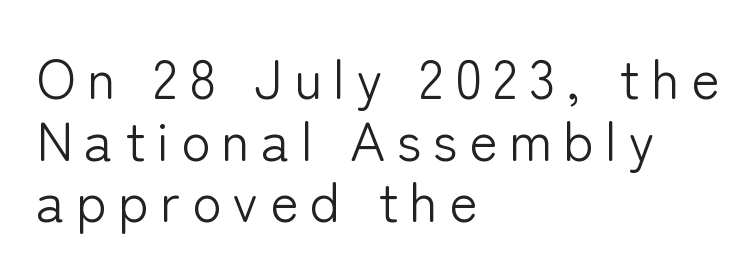
Letterform terminals end flat and unadorned throughout the passage. Tightly led — the rows are bunched. The strokes carry an ordinary text weight at most. Teacher's note: observe the even left margin — that is flush-left alignment. Spacing verdict: proportional, widths tailored to each character. The passage shown is not underscored anywhere.
